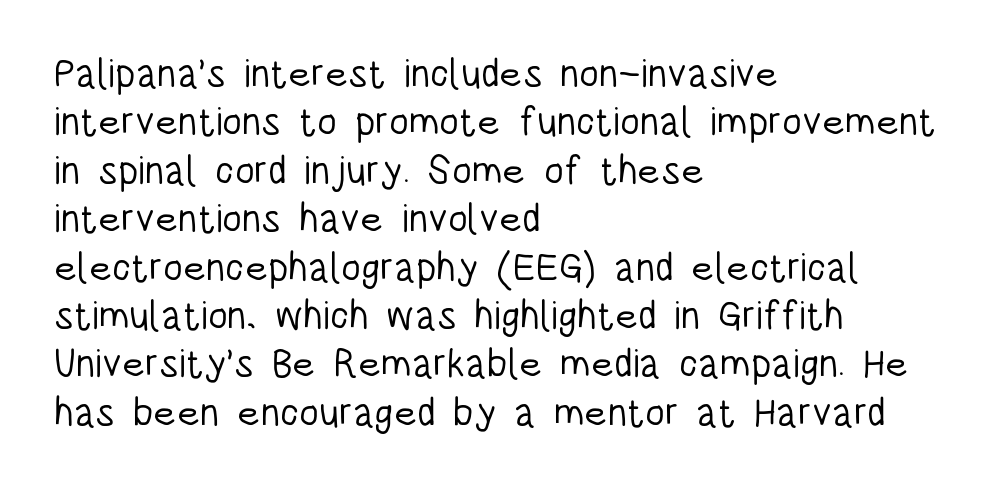
The image shows 40 px light, condensed sans-serif type, upright; set left-aligned, line spacing 1.21x, normal letter spacing, not underlined; low stroke contrast and a large x-height.
